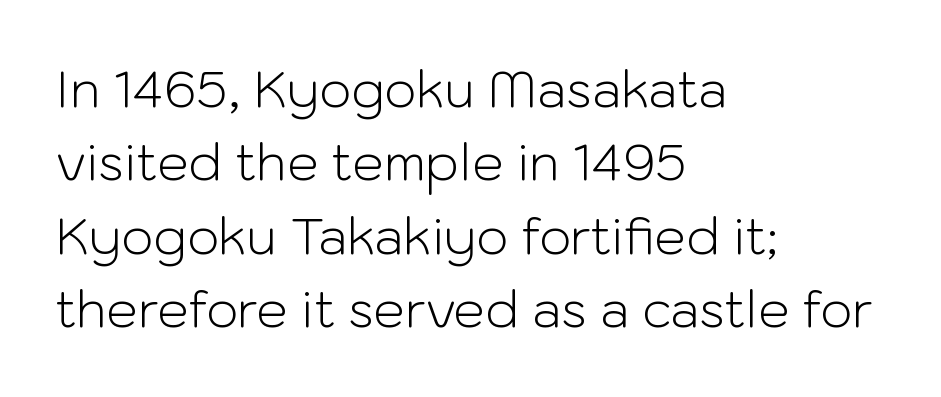
The image shows 50 px light sans-serif type, upright; set left-aligned, normal line spacing (1.47x), normal letter spacing, not underlined; low stroke contrast and a medium x-height.
